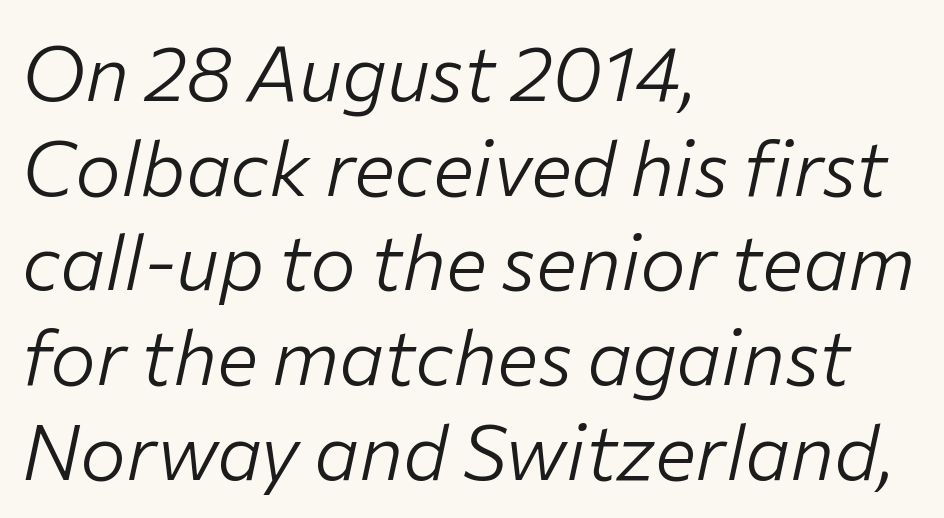
The image shows 77 px light type, italic (leaning right); set left-aligned, line spacing 1.23x, normal letter spacing, not underlined; low stroke contrast and a medium x-height.
